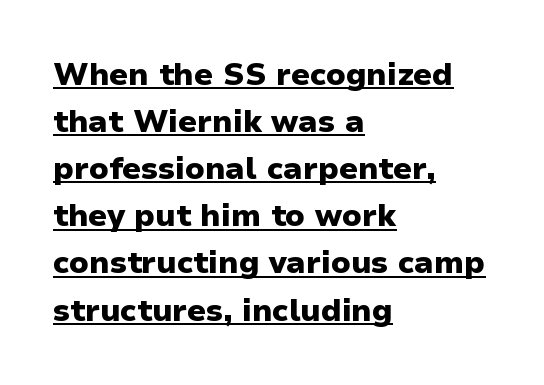
{"serif": "no", "italic": "no", "bold": "yes", "weight": "heavy", "width": "normal", "stroke_contrast": "low", "x_height": "medium", "monospaced": "no", "underline": "yes", "align": "left", "line_spacing": "normal", "line_spacing_ratio": 1.52, "letter_spacing": "normal", "letter_spacing_em": 0.0, "glyph_px": 31}
